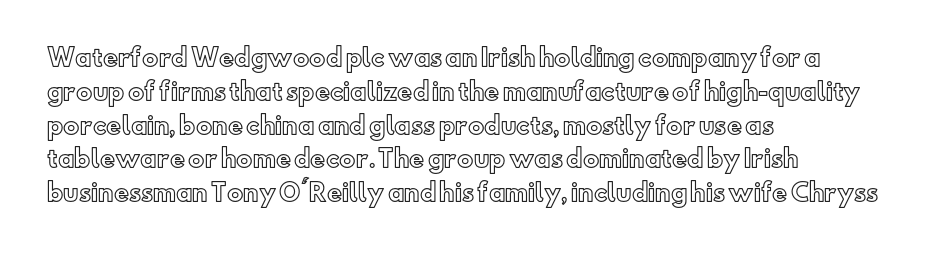
Left-aligned paragraph, ragged on the right. Compared with typical body copy, the letter spacing here is the same. A roman cut, with each character standing at attention. Baseline-to-baseline distance is the conventional proportion of letter height. The string is rendered with underlining switched off.
